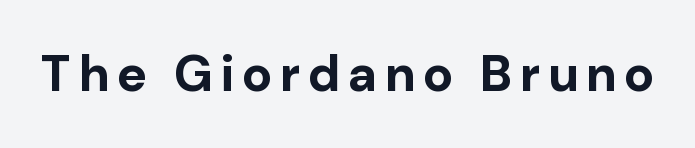
As a designer I'd log this as weight 700, bold. Proportional: the letters do not fall into vertical columns. Stroke terminals: plain, sans-serif. The typography opts for an upright posture over an oblique one.
